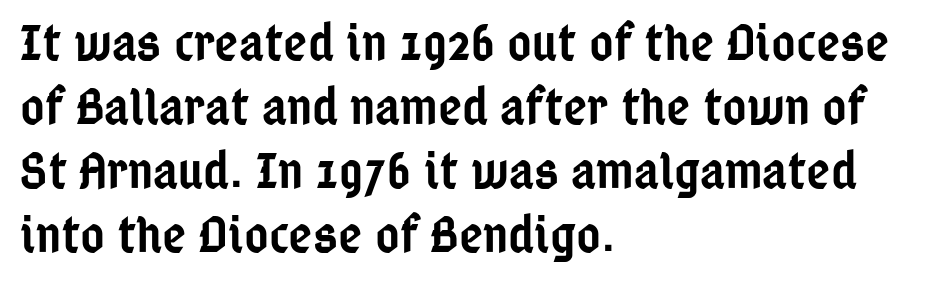
{"serif": "no", "italic": "no", "bold": "semi", "weight": "semibold", "width": "condensed", "stroke_contrast": "low", "x_height": "medium", "monospaced": "no", "underline": "no", "align": "left", "line_spacing_ratio": 1.23, "letter_spacing": "normal", "letter_spacing_em": 0.0, "glyph_px": 52}
